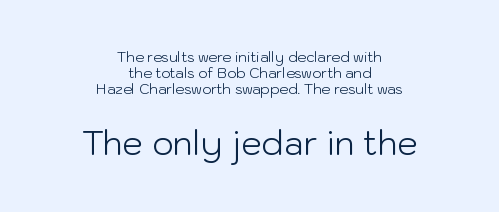
The image shows 33 px light sans-serif type, upright; set centered, tight line spacing (1.13x), normal letter spacing, not underlined; the second (bottom) block is 2.36x larger; low stroke contrast and a medium x-height.
